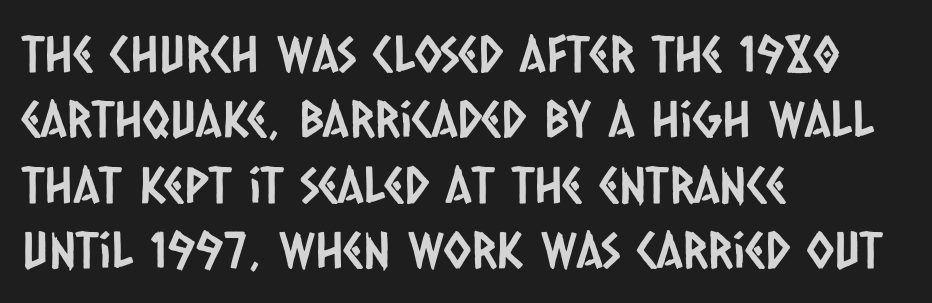
Q: Is the typeface a serif or a sans-serif typeface? A: Sans-serif.
Q: Is the text underlined? A: No.
Q: How is the paragraph aligned? A: Left-aligned.
Q: Is the spacing between letters normal or unusually wide? A: Normal.
Q: Is the spacing between lines tight, normal or loose? A: Normal.
Q: Width (condensed, normal, or wide)? A: Condensed.
Q: Stroke contrast? A: Low.
Q: x-height? A: Large.
Q: Monospaced? A: No.
